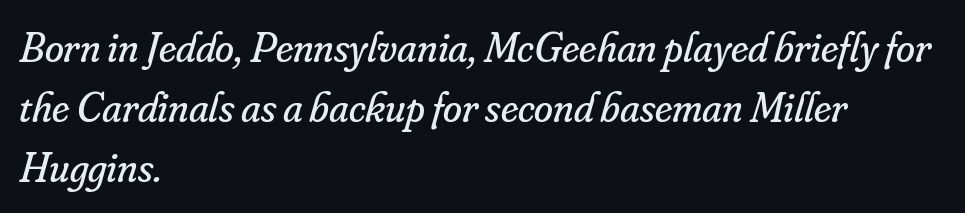
Q: Is the text bold? A: No.
Q: Is the text italic (slanted)? A: Yes, it leans right by about 16 degrees.
Q: Is the typeface a serif or a sans-serif typeface? A: Serif.
Q: Is the text underlined? A: No.
Q: How is the paragraph aligned? A: Left-aligned.
Q: Is the spacing between letters normal or unusually wide? A: Normal.
Q: Is the spacing between lines tight, normal or loose? A: Normal.
Q: Width (condensed, normal, or wide)? A: Normal.
Q: Stroke contrast? A: Low.
Q: x-height? A: Small.
Q: Monospaced? A: No.
